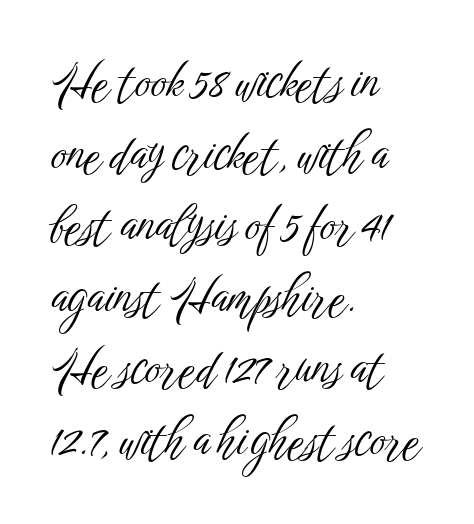
In terms of leading, this rendering sits right in the middle. The space beneath each line is pristine and unruled. The text block is weighted toward the left margin, trailing off unevenly rightward.
